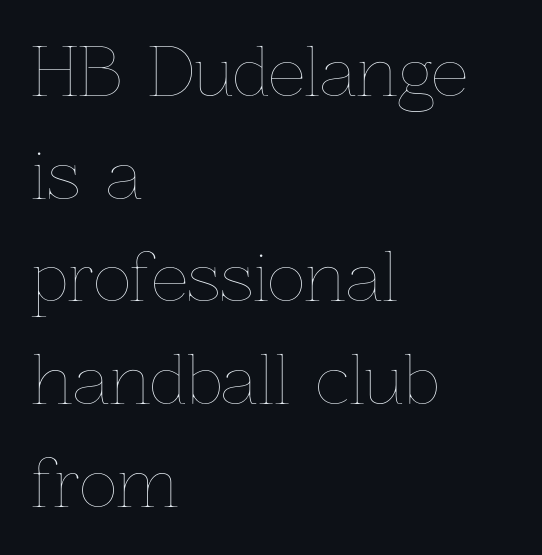
{"italic": "no", "bold": "no", "weight": "thin", "width": "normal", "stroke_contrast": "low", "x_height": "medium", "monospaced": "no", "underline": "no", "align": "left", "line_spacing": "normal", "line_spacing_ratio": 1.58, "letter_spacing": "normal", "letter_spacing_em": 0.0, "glyph_px": 65}
